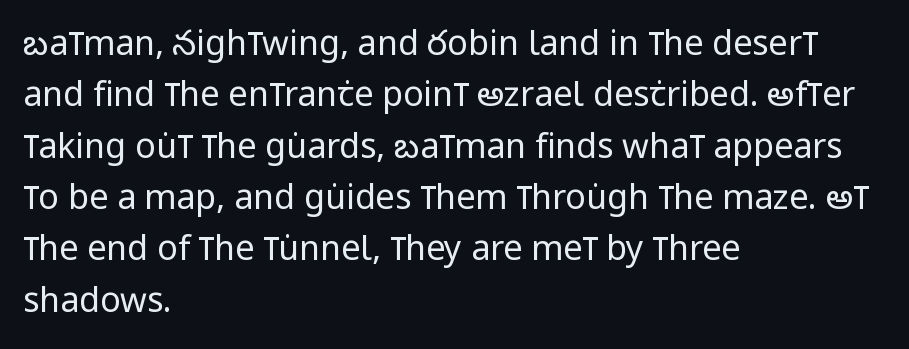
Q: Is the text bold? A: No.
Q: Is the text italic (slanted)? A: No, it is upright.
Q: Is the typeface a serif or a sans-serif typeface? A: Sans-serif.
Q: Is the text underlined? A: No.
Q: How is the paragraph aligned? A: Left-aligned.
Q: Is the spacing between letters normal or unusually wide? A: Normal.
Q: Is the spacing between lines tight, normal or loose? A: Normal.
Q: Width (condensed, normal, or wide)? A: Condensed.
Q: Stroke contrast? A: Low.
Q: x-height? A: Large.
Q: Monospaced? A: No.
